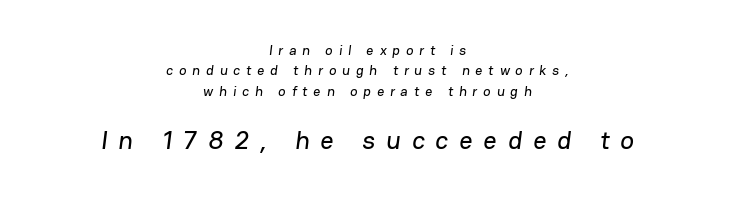
Q: Is the text underlined? A: No.
Q: How is the paragraph aligned? A: Centered.
Q: Is the spacing between letters normal or unusually wide? A: Unusually wide.
Q: Is the spacing between lines tight, normal or loose? A: Normal.
Q: Which block of text is set in a larger size, the first (top) or the second (bottom)? A: The second (bottom) one.
